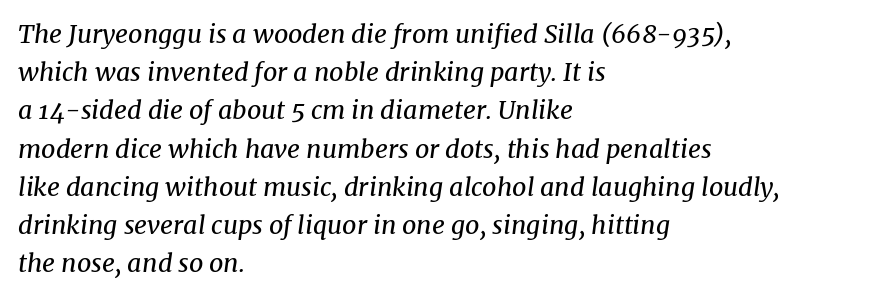
The image shows 25 px text type, italic (leaning right); set left-aligned, normal line spacing (1.53x), normal letter spacing, not underlined.
